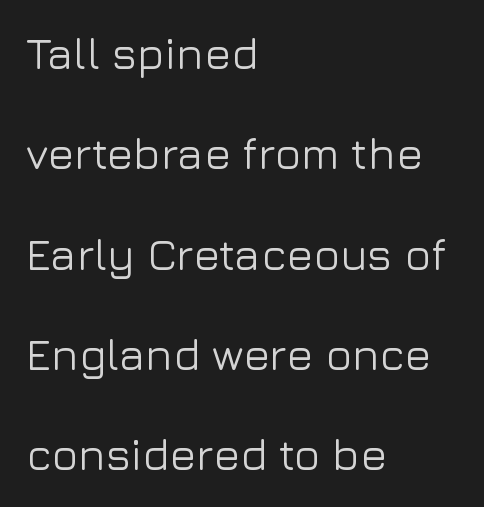
Q: Is the text italic (slanted)? A: No, it is upright.
Q: Is the typeface a serif or a sans-serif typeface? A: Sans-serif.
Q: Is the text underlined? A: No.
Q: How is the paragraph aligned? A: Left-aligned.
Q: Is the spacing between letters normal or unusually wide? A: Normal.
Q: Is the spacing between lines tight, normal or loose? A: Loose.
Q: Width (condensed, normal, or wide)? A: Normal.
Q: Stroke contrast? A: Low.
Q: x-height? A: Medium.
Q: Monospaced? A: No.
